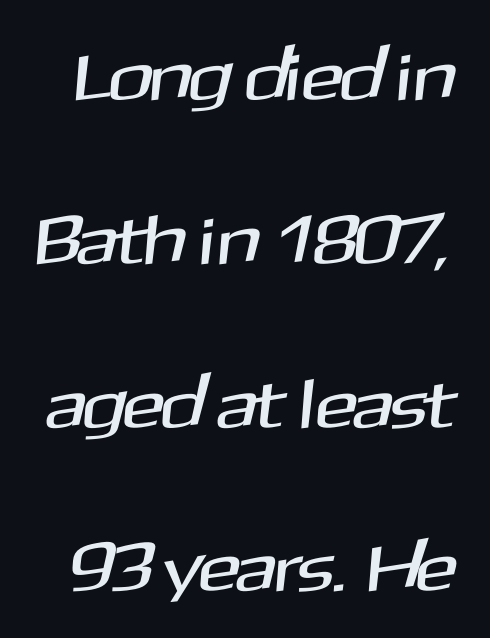
The image shows 70 px sans-serif type; set loose line spacing (2.34x), normal letter spacing, not underlined; medium stroke contrast and a medium x-height.
